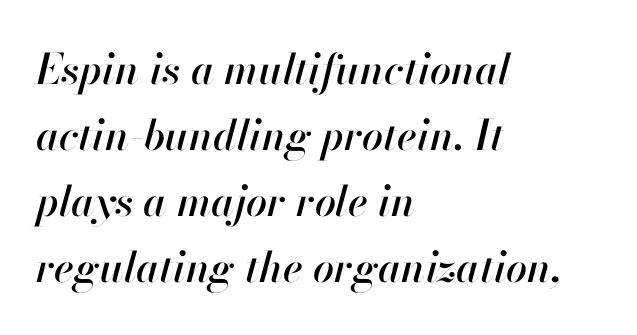
{"italic": "yes", "lean": "right", "slant_degrees": 13, "width": "normal", "stroke_contrast": "high", "x_height": "small", "monospaced": "no", "underline": "no", "align": "left", "line_spacing": "normal", "line_spacing_ratio": 1.57, "letter_spacing": "normal", "letter_spacing_em": 0.0, "glyph_px": 42}
